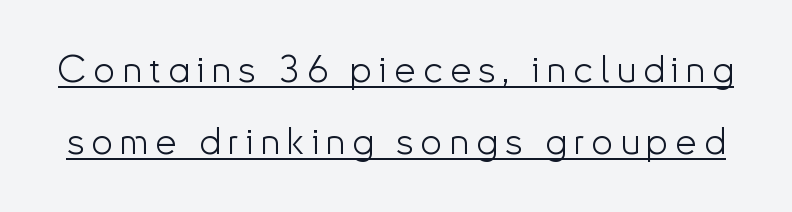
{"serif": "no", "italic": "no", "bold": "no", "weight": "light", "width": "normal", "stroke_contrast": "low", "x_height": "small", "monospaced": "no", "underline": "yes", "line_spacing": "loose", "line_spacing_ratio": 1.9, "glyph_px": 38}
